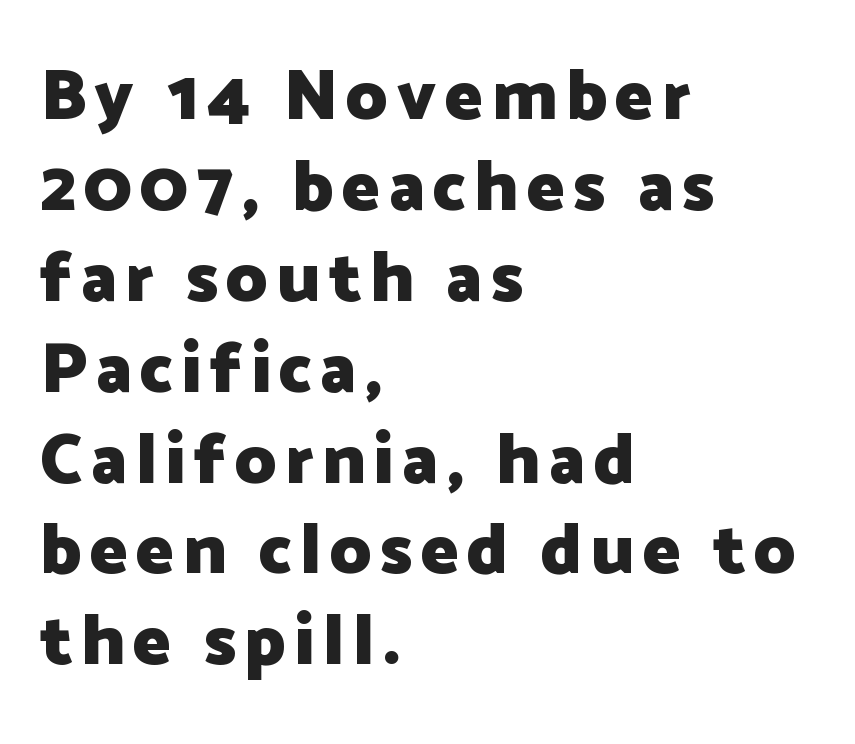
{"serif": "no", "italic": "no", "bold": "yes", "weight": "heavy", "width": "normal", "stroke_contrast": "low", "x_height": "medium", "monospaced": "no", "underline": "no", "align": "left", "line_spacing": "normal", "line_spacing_ratio": 1.28, "glyph_px": 71}
